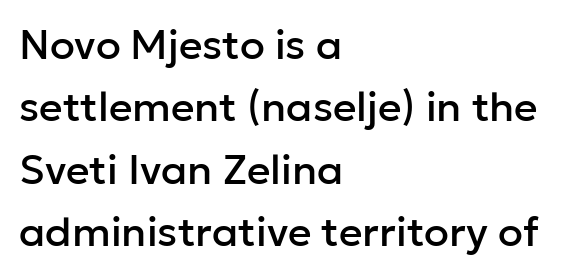
The image shows 41 px sans-serif type, upright; set left-aligned, normal line spacing (1.52x), normal letter spacing, not underlined; low stroke contrast and a medium x-height.
